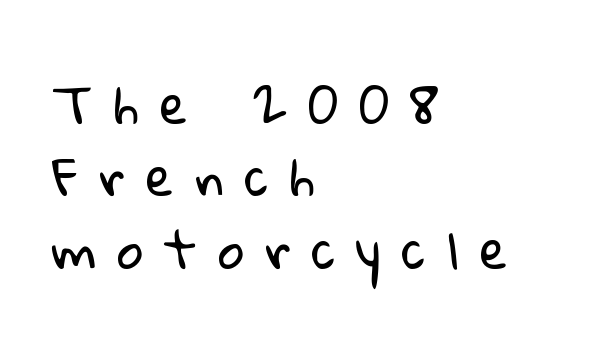
Q: Is the text bold? A: No.
Q: Is the typeface a serif or a sans-serif typeface? A: Sans-serif.
Q: Is the text underlined? A: No.
Q: How is the paragraph aligned? A: Left-aligned.
Q: Is the spacing between letters normal or unusually wide? A: Unusually wide.
Q: Is the spacing between lines tight, normal or loose? A: Normal.
Q: Width (condensed, normal, or wide)? A: Normal.
Q: Stroke contrast? A: Low.
Q: x-height? A: Medium.
Q: Monospaced? A: No.
